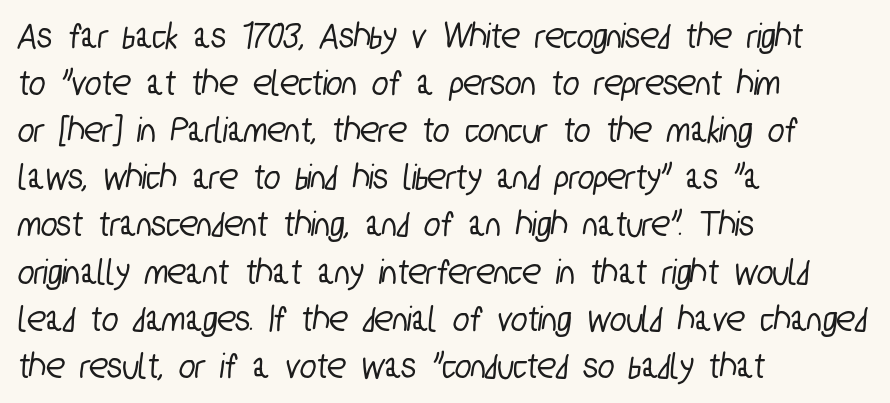
This sample uses plain, unmodified letter spacing. Letters rest on an invisible, unmarked baseline. Line starts are locked; line ends wander. You could not count columns in this text — the font is proportionally spaced. Nope, no serifs anywhere on these letters.
